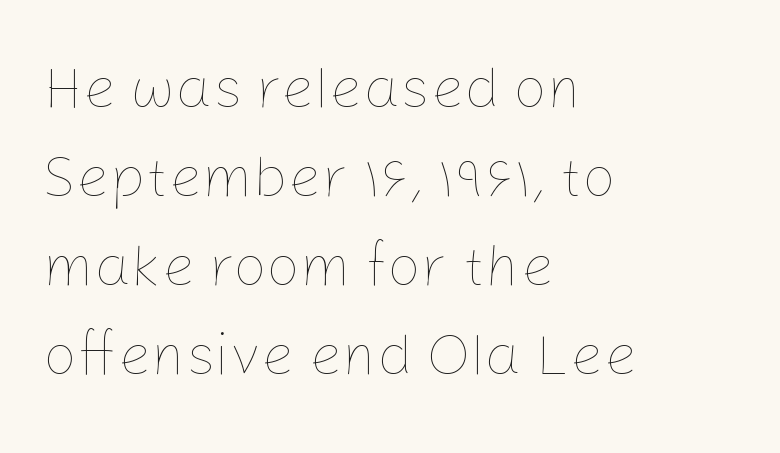
Q: Is the text bold? A: No.
Q: Is the text italic (slanted)? A: No, it is upright.
Q: Is the text underlined? A: No.
Q: How is the paragraph aligned? A: Left-aligned.
Q: Is the spacing between letters normal or unusually wide? A: Normal.
Q: Is the spacing between lines tight, normal or loose? A: Normal.
Q: Width (condensed, normal, or wide)? A: Normal.
Q: Stroke contrast? A: Low.
Q: x-height? A: Medium.
Q: Monospaced? A: No.
